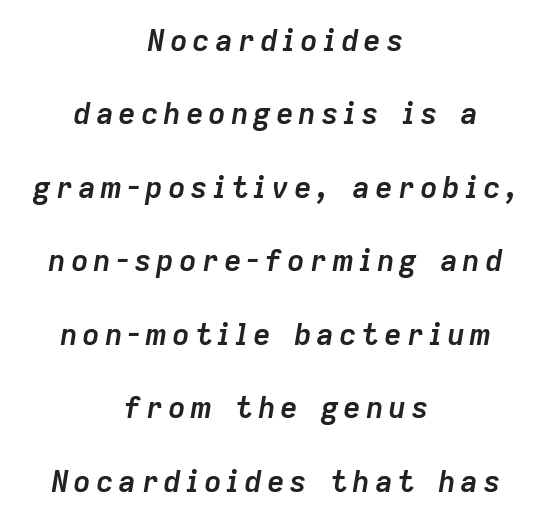
{"italic": "yes", "lean": "right", "slant_degrees": 9, "bold": "yes", "weight": "semibold", "width": "normal", "stroke_contrast": "low", "x_height": "medium", "monospaced": "no", "underline": "no", "align": "center", "line_spacing": "loose", "line_spacing_ratio": 2.45, "glyph_px": 30}
